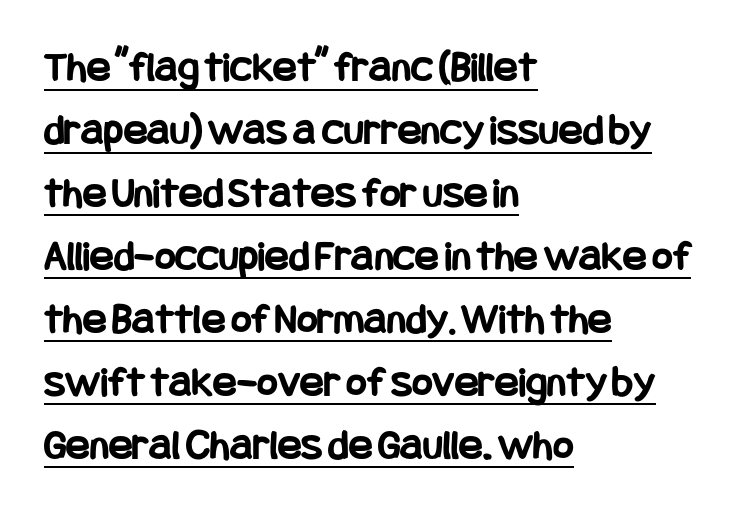
{"serif": "no", "italic": "no", "bold": "yes", "weight": "bold", "width": "condensed", "stroke_contrast": "low", "x_height": "large", "underline": "yes", "align": "left", "line_spacing": "normal", "line_spacing_ratio": 1.43, "letter_spacing": "normal", "letter_spacing_em": 0.0, "glyph_px": 44}
